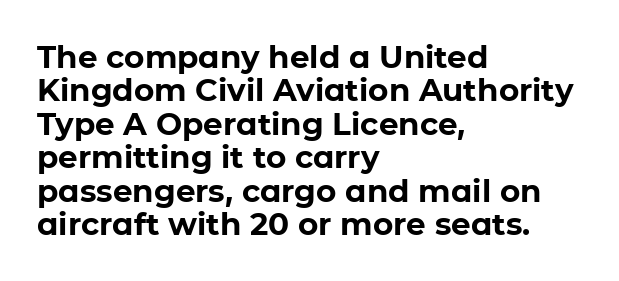
Q: Is the text bold? A: Yes.
Q: Is the text italic (slanted)? A: No, it is upright.
Q: Is the typeface a serif or a sans-serif typeface? A: Sans-serif.
Q: Is the text underlined? A: No.
Q: How is the paragraph aligned? A: Left-aligned.
Q: Is the spacing between letters normal or unusually wide? A: Normal.
Q: Is the spacing between lines tight, normal or loose? A: Tight.
Q: Width (condensed, normal, or wide)? A: Normal.
Q: Stroke contrast? A: Low.
Q: x-height? A: Medium.
Q: Monospaced? A: No.
